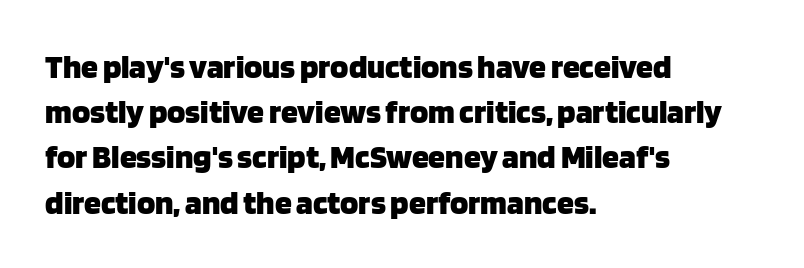
The image shows 34 px heavy sans-serif type, upright; set left-aligned, normal line spacing (1.33x), normal letter spacing, not underlined; low stroke contrast and a large x-height.
